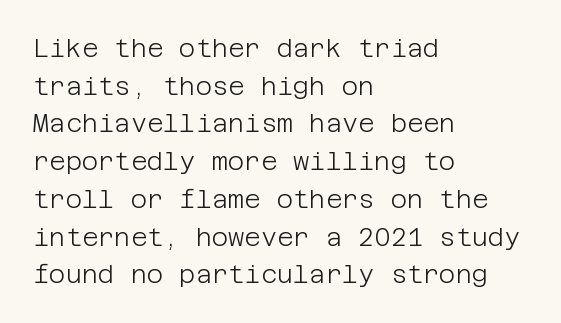
The image shows 25 px text type, upright; set left-aligned, normal line spacing (1.51x), normal letter spacing, not underlined.
